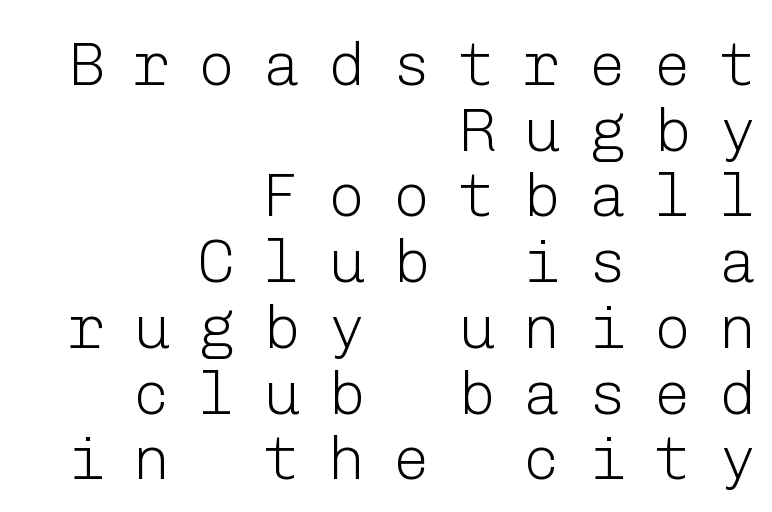
Reading down the block, your eye finds every line finishing at a fixed right position. The line-height multiplier appears low, near solid setting. Someone cranked the tracking dial way up on this one. Regarding serifs, this sample does without them. Posture: upright roman.
